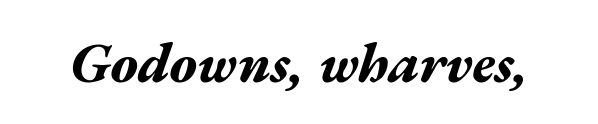
The image shows 56 px bold, wide type, italic (leaning right); set normal letter spacing, not underlined; medium stroke contrast and a medium x-height.
